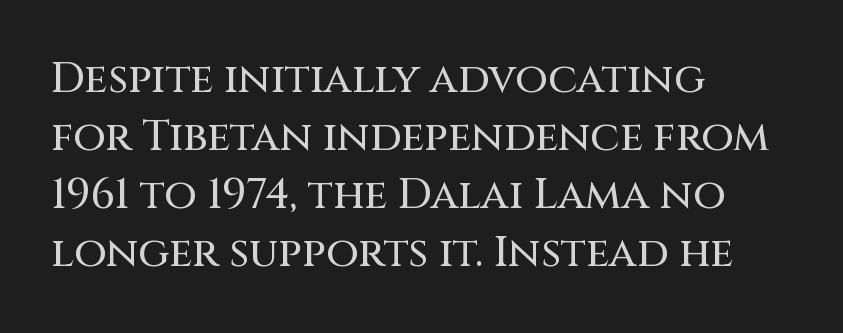
It's the straight-up-and-down kind of type. Stroke terminals: plain, sans-serif. Leftover space on each line is placed entirely after the last word. The gap between lines stays unmarked. A typesetter would call this proportional, since set widths differ per character.
